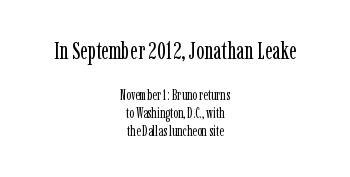
The image shows 24 px text type, upright; set centered, normal line spacing (1.29x), normal letter spacing, not underlined; the first (top) block is 1.71x larger.
